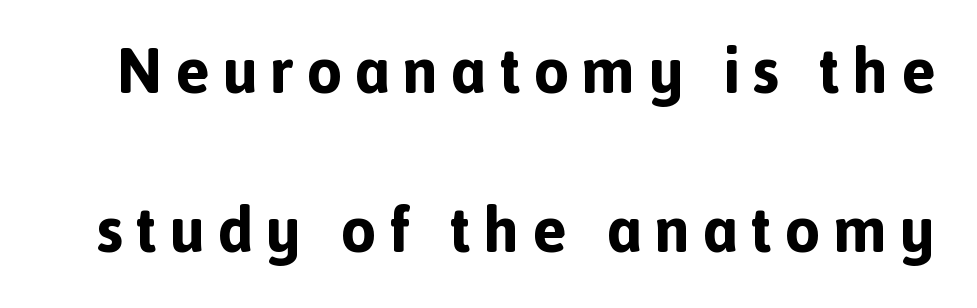
{"serif": "no", "italic": "no", "bold": "yes", "weight": "bold", "width": "normal", "x_height": "medium", "monospaced": "no", "underline": "no", "line_spacing": "loose", "line_spacing_ratio": 2.48, "glyph_px": 64}
